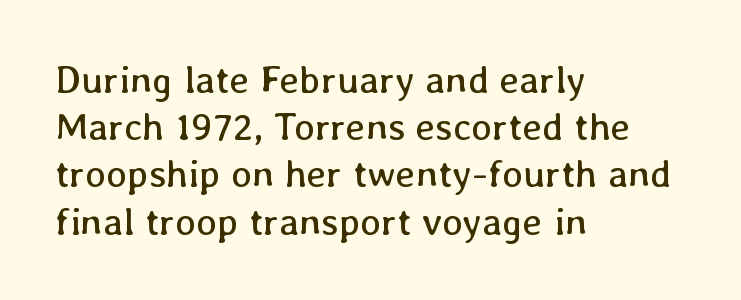
Q: Is the text bold? A: No.
Q: Is the text italic (slanted)? A: No, it is upright.
Q: Is the text underlined? A: No.
Q: How is the paragraph aligned? A: Left-aligned.
Q: Is the spacing between letters normal or unusually wide? A: Normal.
Q: Width (condensed, normal, or wide)? A: Normal.
Q: Stroke contrast? A: Low.
Q: x-height? A: Medium.
Q: Monospaced? A: No.
